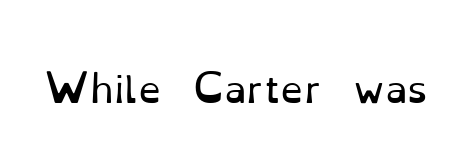
{"serif": "yes", "italic": "no", "bold": "no", "weight": "regular", "width": "normal", "stroke_contrast": "low", "x_height": "small", "monospaced": "no", "underline": "no", "letter_spacing": "normal", "letter_spacing_em": 0.0, "glyph_px": 37}
